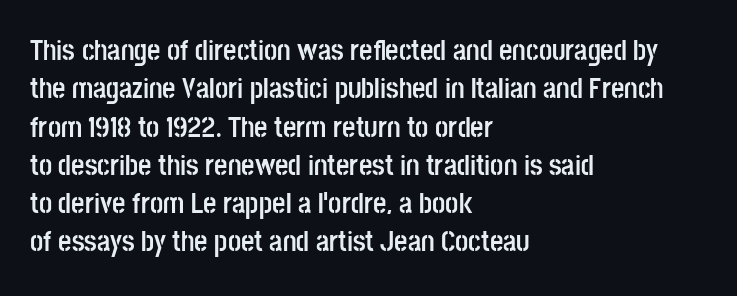
The image shows 29 px semibold, condensed sans-serif type, upright; set left-aligned, normal line spacing (1.32x), normal letter spacing, not underlined; low stroke contrast and a large x-height.
